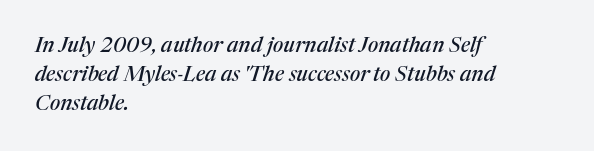
Does extra space separate the letters? No, they use regular spacing. The passage is arranged the way most books set body copy — flush left. Clear beneath every line of the passage. The specimen reads as italic at a glance. Line spacing here is normal.
